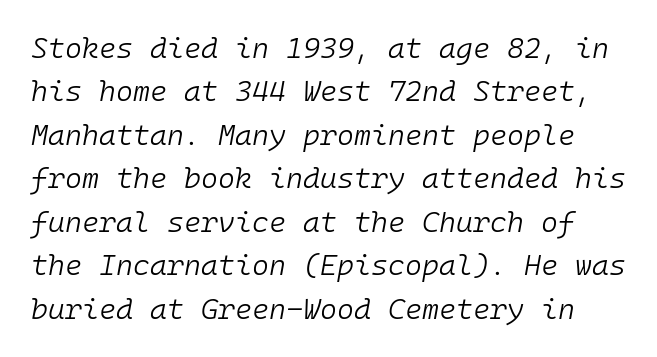
Q: Is the text bold? A: No.
Q: Is the text italic (slanted)? A: Yes, it leans right by about 10 degrees.
Q: Is the text underlined? A: No.
Q: Is the spacing between letters normal or unusually wide? A: Normal.
Q: Is the spacing between lines tight, normal or loose? A: Normal.
Q: Width (condensed, normal, or wide)? A: Normal.
Q: Stroke contrast? A: Low.
Q: x-height? A: Medium.
Q: Monospaced? A: Yes.
